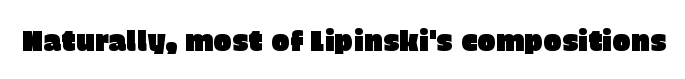
{"serif": "no", "italic": "no", "width": "normal", "stroke_contrast": "low", "x_height": "large", "monospaced": "no", "underline": "no", "letter_spacing": "normal", "letter_spacing_em": 0.0, "glyph_px": 28}
